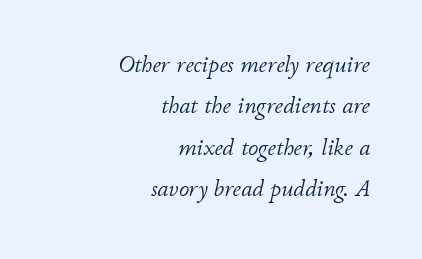
Clear beneath every line of the passage. This rendering uses right alignment, leaving the left contour irregular. Posture: slanted. Short note: letters normally spaced.
